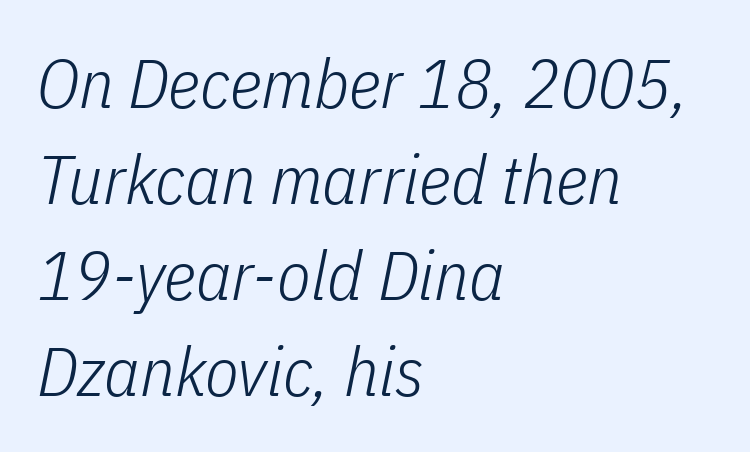
Q: Is the text bold? A: No.
Q: Is the text italic (slanted)? A: Yes, it leans right by about 11 degrees.
Q: Is the text underlined? A: No.
Q: How is the paragraph aligned? A: Left-aligned.
Q: Is the spacing between letters normal or unusually wide? A: Normal.
Q: Is the spacing between lines tight, normal or loose? A: Normal.
Q: Width (condensed, normal, or wide)? A: Condensed.
Q: Stroke contrast? A: Low.
Q: x-height? A: Medium.
Q: Monospaced? A: No.
